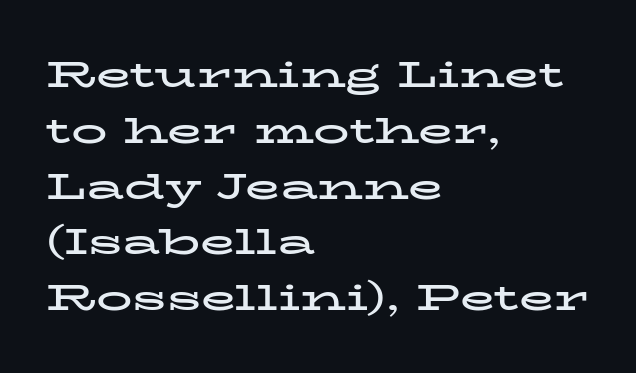
Summary of weight: heavy, a full bold. The block of text has a typical density, with ordinary space between rows. Descender tails drop into unmarked territory. Honestly, the letter spacing is just normal — you wouldn't notice it.
